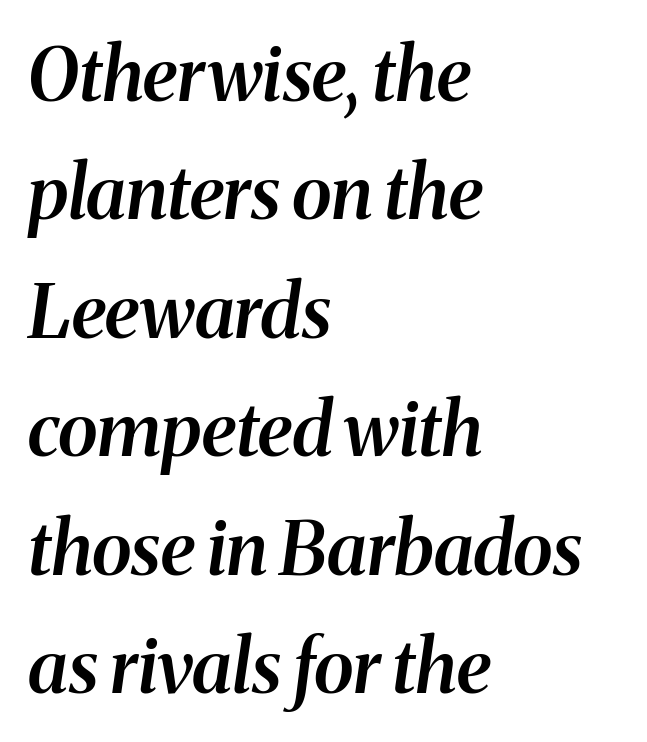
This sample uses plain, unmodified letter spacing. This sample has the flowing, uneven cadence of proportional lettering. I'd call this a serif setting — the letters wear small feet. Stroke thickness is moderately raised; the sample reads as semibold.
